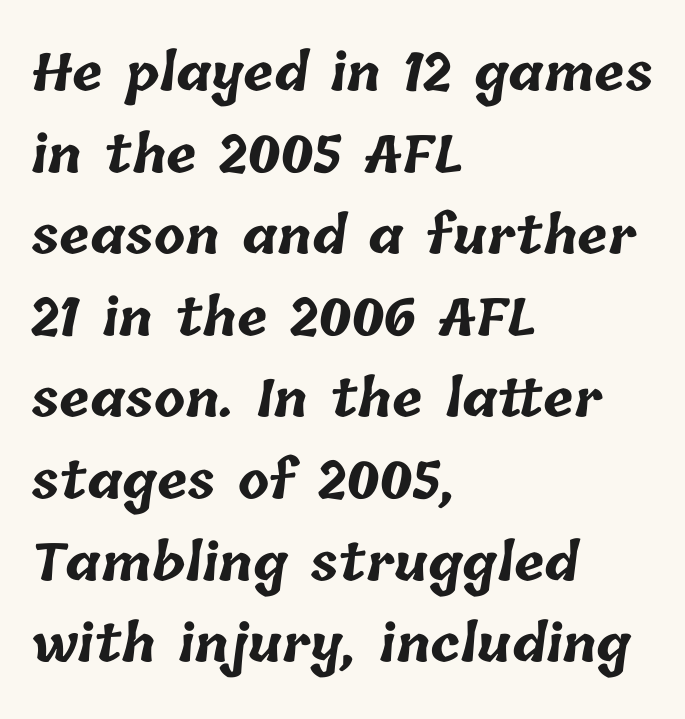
Proportional: the letters do not fall into vertical columns. Underline: absent. Short note: letters normally spaced. The compositor pushed each line to the left boundary.
